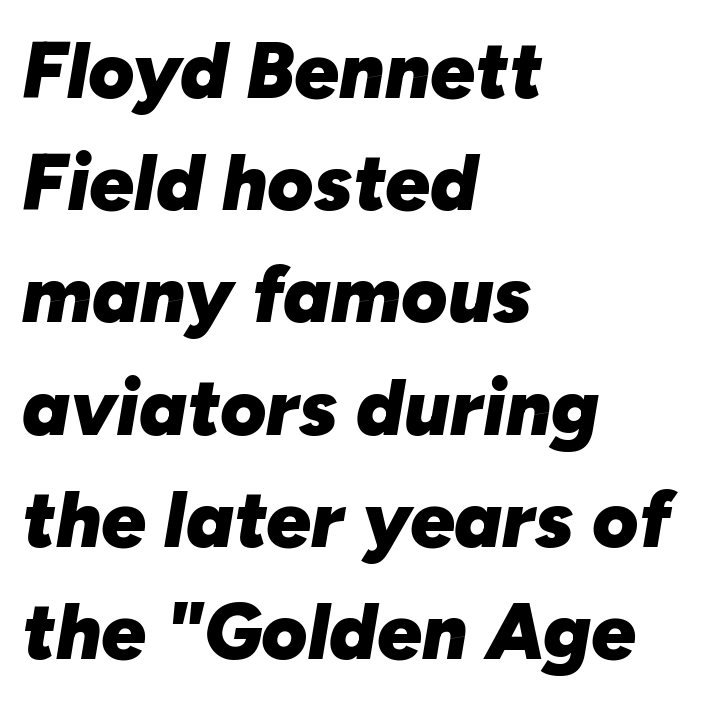
{"italic": "yes", "lean": "right", "slant_degrees": 10, "bold": "yes", "weight": "heavy", "width": "normal", "stroke_contrast": "low", "x_height": "medium", "monospaced": "no", "underline": "no", "align": "left", "line_spacing": "normal", "line_spacing_ratio": 1.42, "letter_spacing": "normal", "letter_spacing_em": 0.0, "glyph_px": 79}
